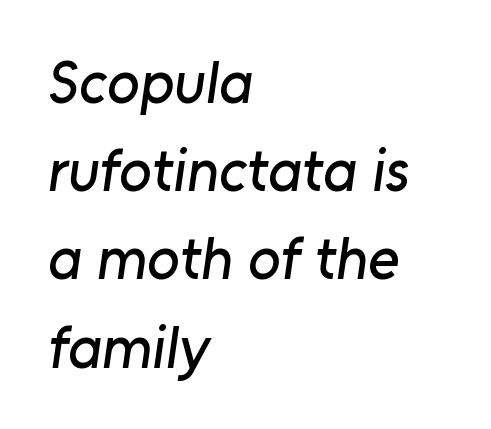
{"serif": "no", "width": "normal", "stroke_contrast": "low", "x_height": "medium", "monospaced": "no", "underline": "no", "align": "left", "line_spacing": "normal", "line_spacing_ratio": 1.47, "letter_spacing": "normal", "letter_spacing_em": 0.0, "glyph_px": 60}
